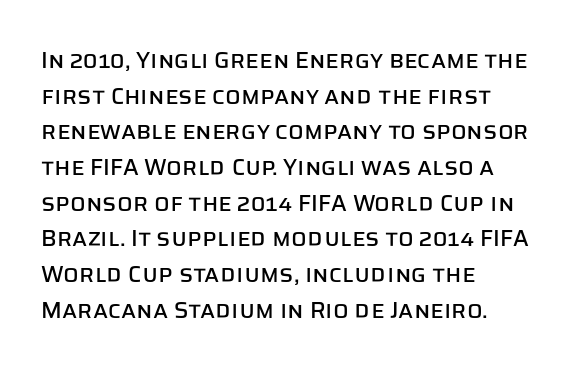
Q: Is the text italic (slanted)? A: No, it is upright.
Q: Is the text underlined? A: No.
Q: How is the paragraph aligned? A: Left-aligned.
Q: Is the spacing between letters normal or unusually wide? A: Normal.
Q: Is the spacing between lines tight, normal or loose? A: Normal.
